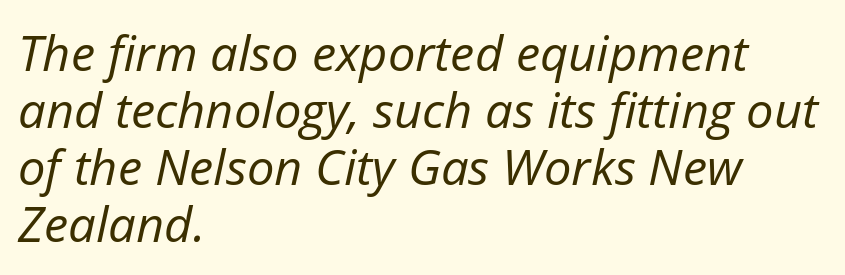
The image shows 49 px regular-weight type, italic (leaning right); set left-aligned, line spacing 1.16x, normal letter spacing, not underlined; low stroke contrast and a medium x-height.
